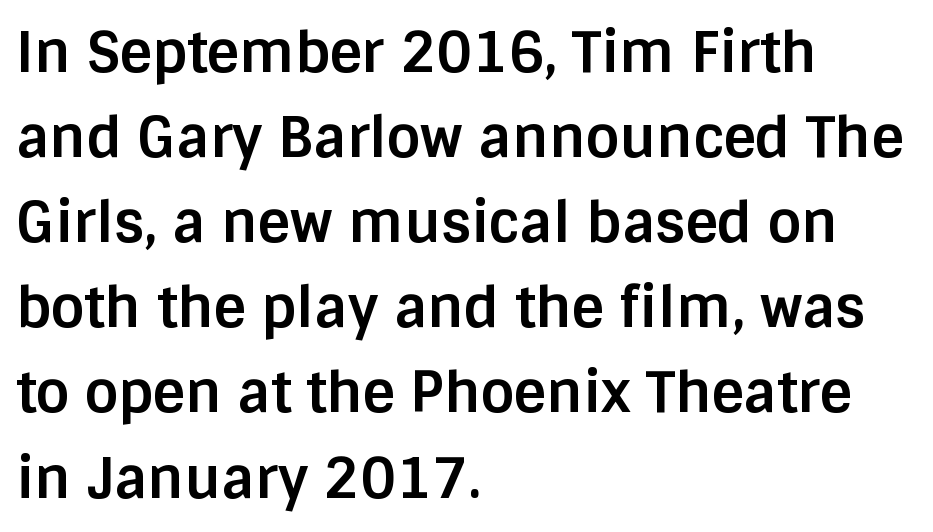
{"serif": "no", "italic": "no", "bold": "yes", "weight": "bold", "width": "normal", "stroke_contrast": "low", "x_height": "large", "monospaced": "no", "underline": "no", "align": "left", "line_spacing": "normal", "line_spacing_ratio": 1.52, "letter_spacing": "normal", "letter_spacing_em": 0.0, "glyph_px": 56}
